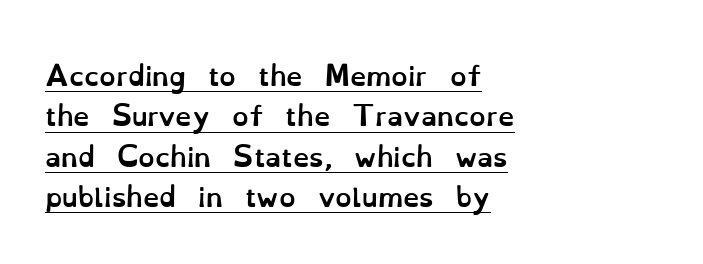
{"italic": "no", "bold": "yes", "underline": "yes", "align": "left", "line_spacing": "normal", "line_spacing_ratio": 1.55, "letter_spacing": "normal", "letter_spacing_em": 0.0, "glyph_px": 26}
